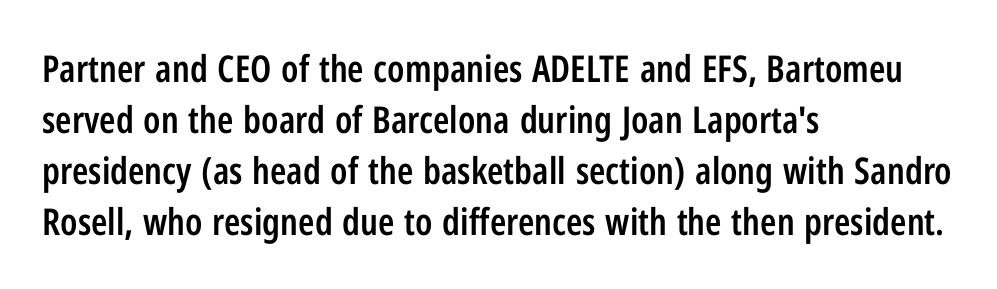
The image shows 37 px semibold, condensed sans-serif type, upright; set left-aligned, normal line spacing (1.38x), normal letter spacing, not underlined; low stroke contrast and a medium x-height.
